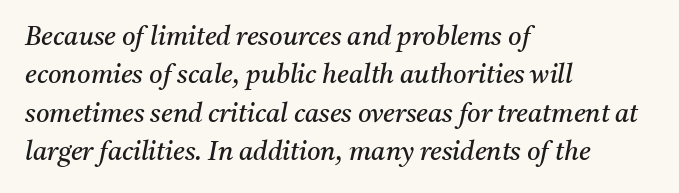
The image shows 26 px text type, italic (leaning right); set left-aligned, normal line spacing (1.48x), normal letter spacing, not underlined.
